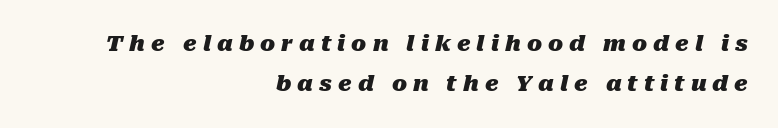
The specimen omits any rule beneath the text block's lines. Someone cranked the tracking dial way up on this one. Every character sits at an angle, as italics do. The letters are bold, with thick, heavy strokes. Each line ends at the same right margin while the left side varies.
